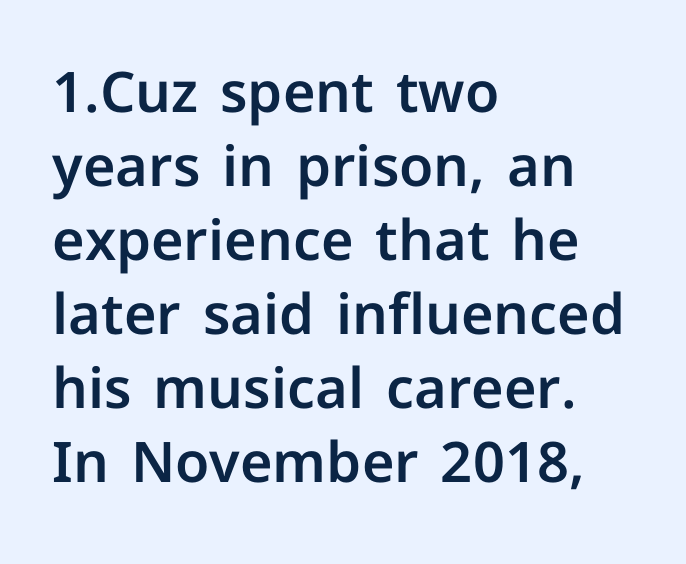
{"serif": "no", "italic": "no", "width": "normal", "stroke_contrast": "low", "x_height": "medium", "monospaced": "no", "underline": "no", "align": "left", "line_spacing": "normal", "line_spacing_ratio": 1.32, "letter_spacing": "normal", "letter_spacing_em": 0.0, "glyph_px": 56}
